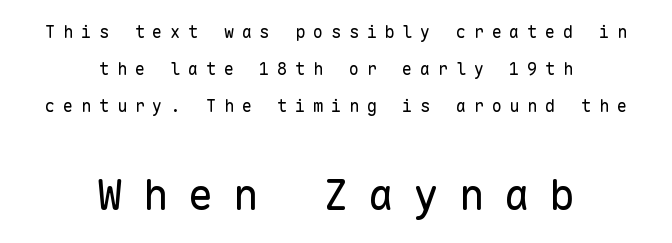
Q: Is the text bold? A: No.
Q: Is the text italic (slanted)? A: No, it is upright.
Q: Is the typeface a serif or a sans-serif typeface? A: Sans-serif.
Q: Is the text underlined? A: No.
Q: How is the paragraph aligned? A: Centered.
Q: Is the spacing between letters normal or unusually wide? A: Unusually wide.
Q: Is the spacing between lines tight, normal or loose? A: Loose.
Q: Which block of text is set in a larger size, the first (top) or the second (bottom)? A: The second (bottom) one.
Q: Width (condensed, normal, or wide)? A: Normal.
Q: Stroke contrast? A: Low.
Q: x-height? A: Medium.
Q: Monospaced? A: Yes.
